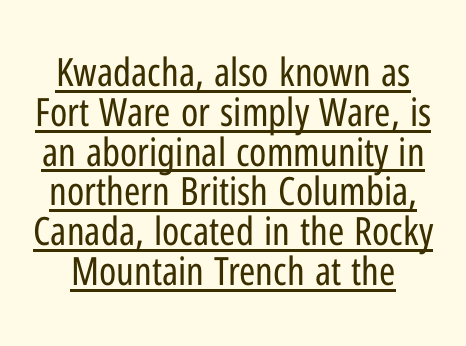
The image shows 39 px regular-weight, condensed sans-serif type, upright; set tight line spacing (1.02x), normal letter spacing, underlined; low stroke contrast and a medium x-height.
